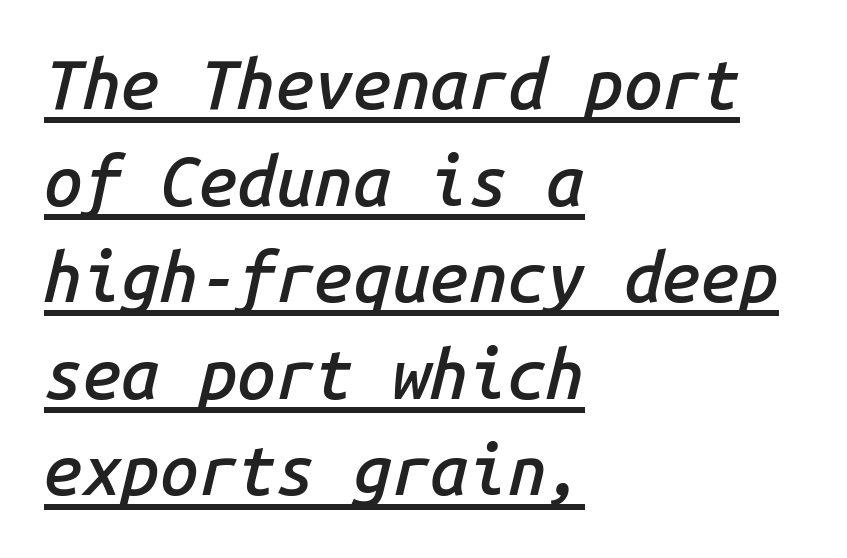
{"italic": "yes", "lean": "right", "slant_degrees": 14, "bold": "semi", "weight": "semibold", "width": "normal", "stroke_contrast": "low", "x_height": "medium", "monospaced": "yes", "underline": "yes", "align": "left", "line_spacing": "normal", "line_spacing_ratio": 1.4, "letter_spacing": "normal", "letter_spacing_em": 0.0, "glyph_px": 69}
